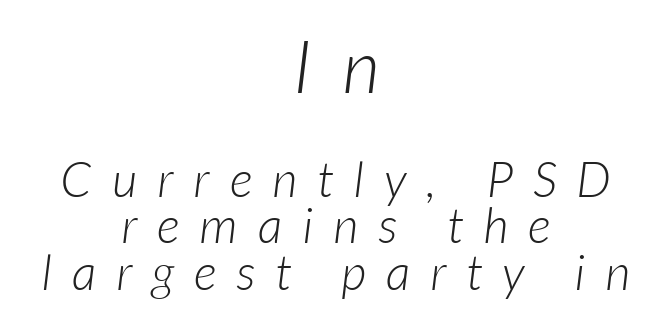
Q: Is the text bold? A: No.
Q: Is the text italic (slanted)? A: Yes, it leans right by about 7 degrees.
Q: Is the text underlined? A: No.
Q: How is the paragraph aligned? A: Centered.
Q: Is the spacing between letters normal or unusually wide? A: Unusually wide.
Q: Is the spacing between lines tight, normal or loose? A: Tight.
Q: Which block of text is set in a larger size, the first (top) or the second (bottom)? A: The first (top) one.
Q: Width (condensed, normal, or wide)? A: Normal.
Q: Stroke contrast? A: Low.
Q: x-height? A: Medium.
Q: Monospaced? A: No.
